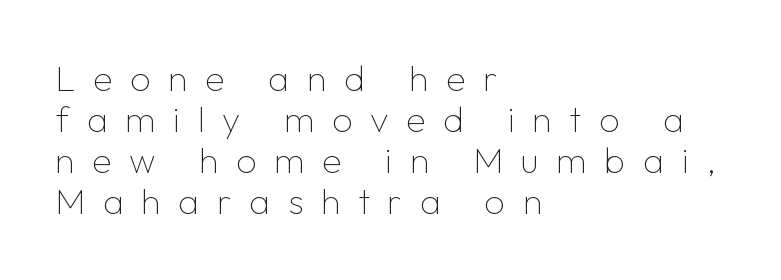
The typesetter chose a ragged-right arrangement here. The lines are packed closely together with very little leading. Nothing sits at the stroke ends, so this counts as sans-serif. No extra ink here — the face is not bold. Underlining? Definitely not there.
